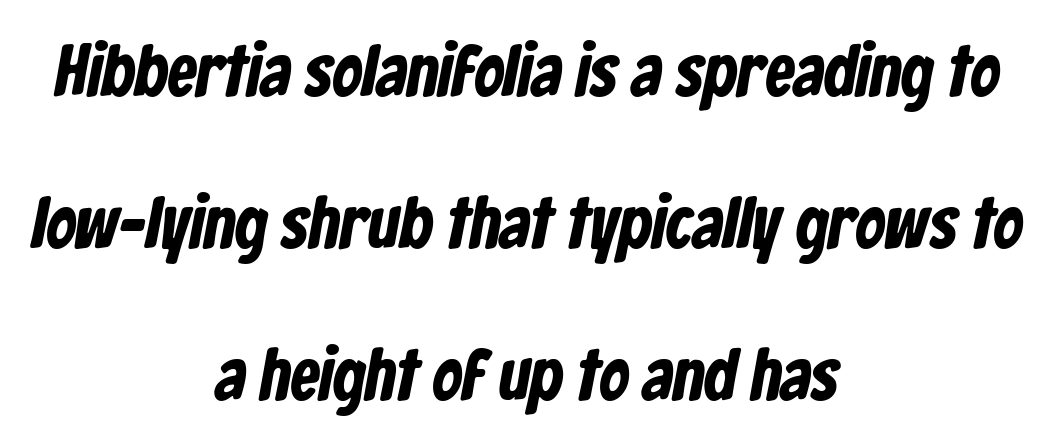
Does the leading feel generous? Absolutely, it's lavish. Teacher's note: observe the equal gaps on both sides — that is centered alignment. Each letter's strokes conclude bluntly, with no projecting serifs. Descenders hang freely into open space.
